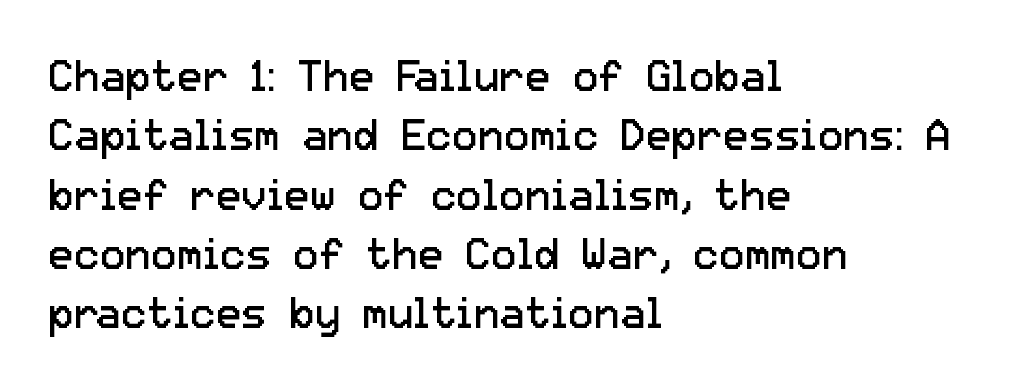
The image shows 43 px regular-weight sans-serif type, upright; set left-aligned, normal line spacing (1.38x), normal letter spacing, not underlined; low stroke contrast and a medium x-height.
